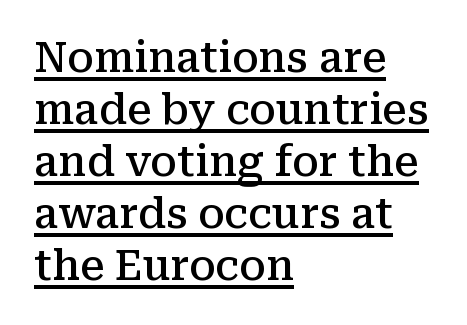
The image shows 41 px semibold serif type, upright; set left-aligned, normal line spacing (1.27x), normal letter spacing, underlined; medium stroke contrast and a medium x-height.
